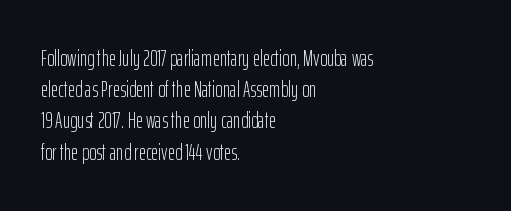
Q: Is the text bold? A: No.
Q: Is the text italic (slanted)? A: No, it is upright.
Q: Is the text underlined? A: No.
Q: How is the paragraph aligned? A: Left-aligned.
Q: Is the spacing between letters normal or unusually wide? A: Normal.
Q: Is the spacing between lines tight, normal or loose? A: Normal.
